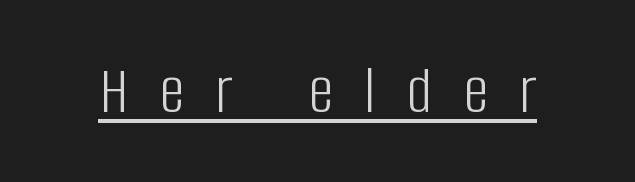
Q: Is the text bold? A: No.
Q: Is the text italic (slanted)? A: No, it is upright.
Q: Is the typeface a serif or a sans-serif typeface? A: Sans-serif.
Q: Is the text underlined? A: Yes.
Q: Is the spacing between letters normal or unusually wide? A: Unusually wide.
Q: Width (condensed, normal, or wide)? A: Condensed.
Q: Stroke contrast? A: Low.
Q: x-height? A: Large.
Q: Monospaced? A: No.
